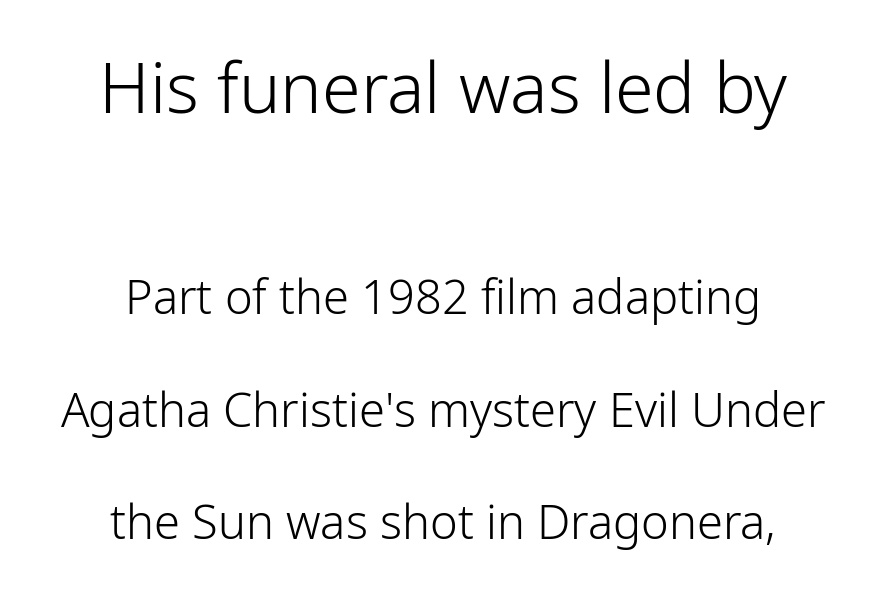
{"serif": "no", "italic": "no", "bold": "no", "weight": "light", "width": "normal", "stroke_contrast": "low", "x_height": "medium", "monospaced": "no", "underline": "no", "align": "center", "line_spacing": "loose", "line_spacing_ratio": 2.39, "letter_spacing": "normal", "letter_spacing_em": 0.0, "larger_block": "first", "size_ratio": 1.49, "glyph_px": 70}
